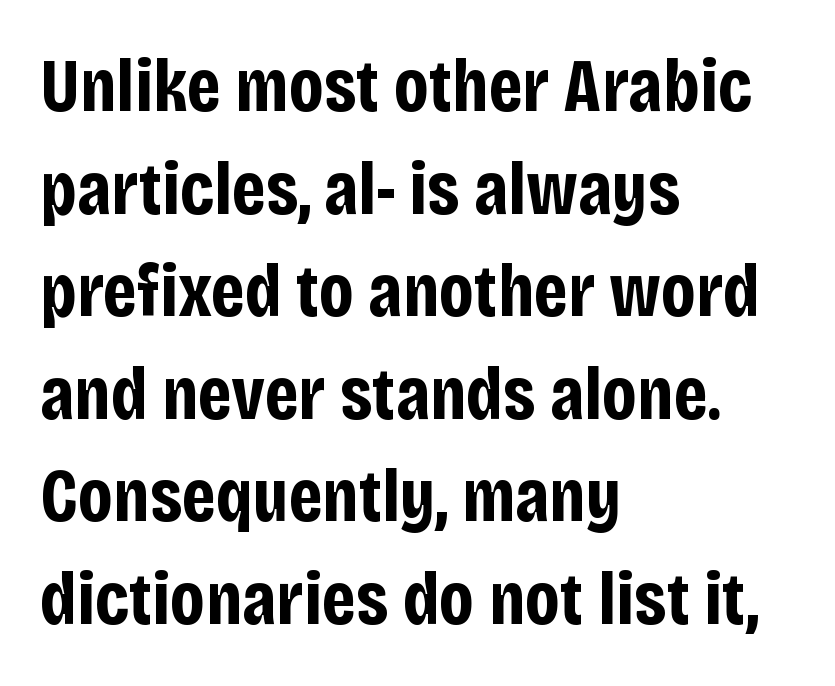
The image shows 76 px bold, condensed sans-serif type, upright; set left-aligned, normal line spacing (1.35x), normal letter spacing, not underlined; low stroke contrast and a large x-height.
